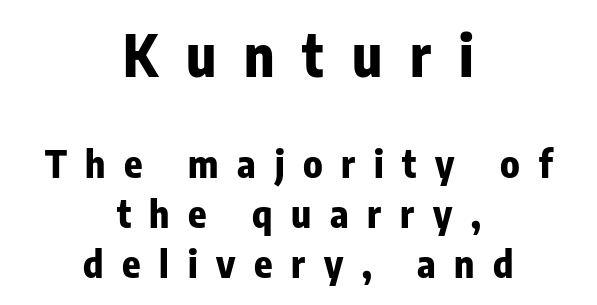
The letters are spread apart with noticeably loose tracking. You can tell it's not italic because the verticals are truly vertical. Horizontal bands of white between lines are of average thickness. Looks like regular typesetting: each glyph gets only the width it needs. Visually, the top section dominates because its glyphs are scaled up.
